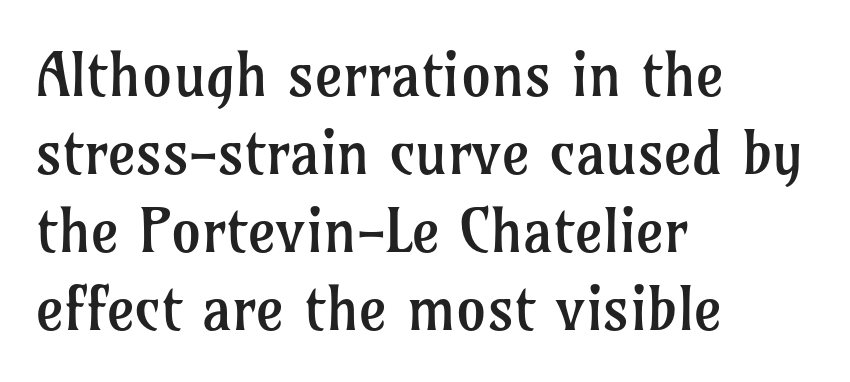
The image shows 60 px regular-weight serif type, upright; set left-aligned, normal line spacing (1.3x), normal letter spacing, not underlined; low stroke contrast and a medium x-height.
